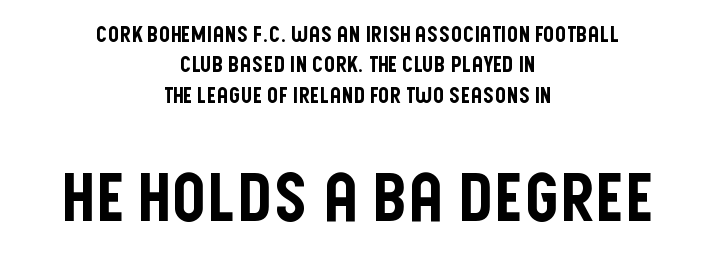
Q: Is the text italic (slanted)? A: No, it is upright.
Q: Is the typeface a serif or a sans-serif typeface? A: Sans-serif.
Q: Is the text underlined? A: No.
Q: How is the paragraph aligned? A: Centered.
Q: Is the spacing between letters normal or unusually wide? A: Normal.
Q: Is the spacing between lines tight, normal or loose? A: Normal.
Q: Which block of text is set in a larger size, the first (top) or the second (bottom)? A: The second (bottom) one.
Q: Width (condensed, normal, or wide)? A: Condensed.
Q: Stroke contrast? A: Low.
Q: x-height? A: Large.
Q: Monospaced? A: No.
